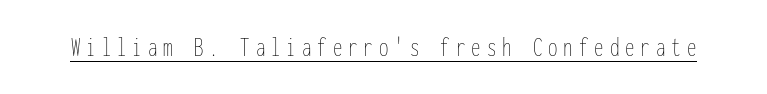
Q: Is the text bold? A: No.
Q: Is the text italic (slanted)? A: No, it is upright.
Q: Is the text underlined? A: Yes.
Q: Is the spacing between letters normal or unusually wide? A: Unusually wide.
